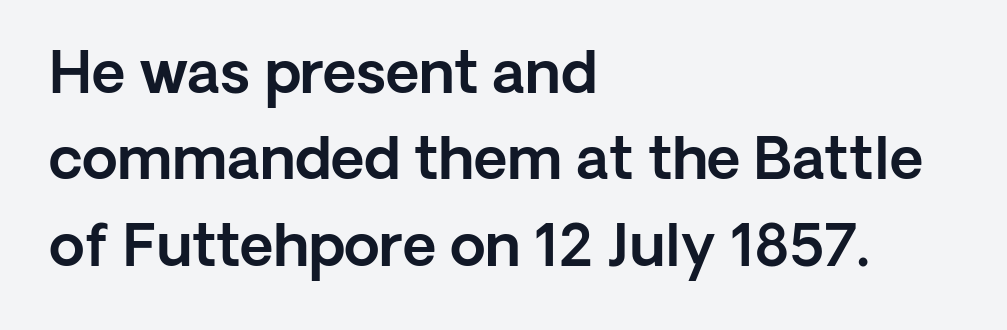
{"serif": "no", "italic": "no", "width": "normal", "x_height": "medium", "monospaced": "no", "underline": "no", "align": "left", "line_spacing": "normal", "line_spacing_ratio": 1.49, "letter_spacing": "normal", "letter_spacing_em": 0.0, "glyph_px": 58}
